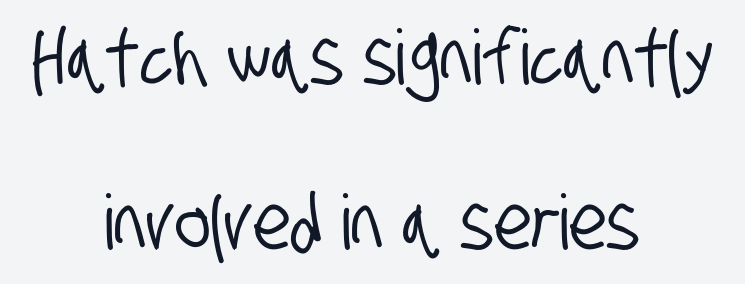
{"serif": "no", "width": "condensed", "stroke_contrast": "low", "x_height": "large", "monospaced": "no", "underline": "no", "align": "center", "line_spacing": "loose", "line_spacing_ratio": 2.17, "letter_spacing": "normal", "letter_spacing_em": 0.0, "glyph_px": 76}
